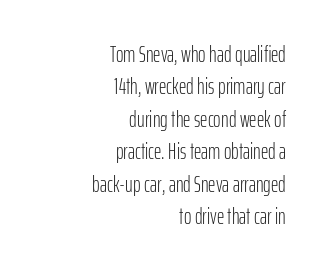
These lines sit exactly where default settings would place them. Descenders hang freely into open space. Stems and bowls with no extra thickness — not bold. The letters stand straight up with perfectly vertical stems. Casual observation: everything's shoved over to the right. These lines keep a tight, regular rhythm from letter to letter.
